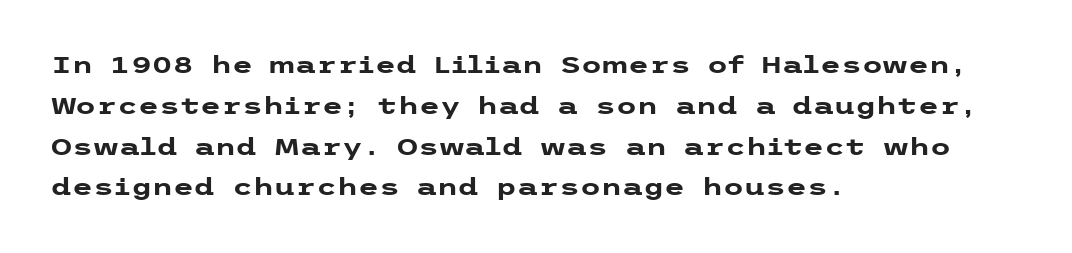
Q: Is the text bold? A: Yes.
Q: Is the text italic (slanted)? A: No, it is upright.
Q: Is the text underlined? A: No.
Q: How is the paragraph aligned? A: Left-aligned.
Q: Is the spacing between letters normal or unusually wide? A: Normal.
Q: Is the spacing between lines tight, normal or loose? A: Normal.
